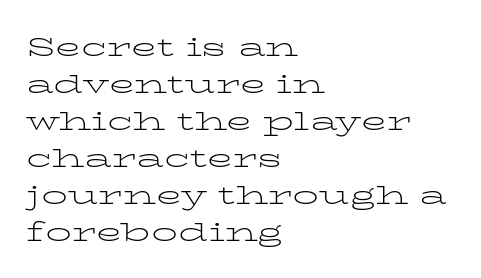
{"italic": "no", "bold": "no", "underline": "no", "align": "left", "line_spacing": "normal", "line_spacing_ratio": 1.42, "letter_spacing": "normal", "letter_spacing_em": 0.0, "glyph_px": 26}
